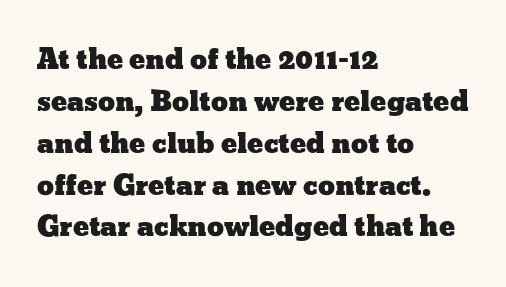
{"italic": "no", "underline": "no", "align": "left", "line_spacing": "normal", "line_spacing_ratio": 1.55, "letter_spacing": "normal", "letter_spacing_em": 0.0, "glyph_px": 27}
